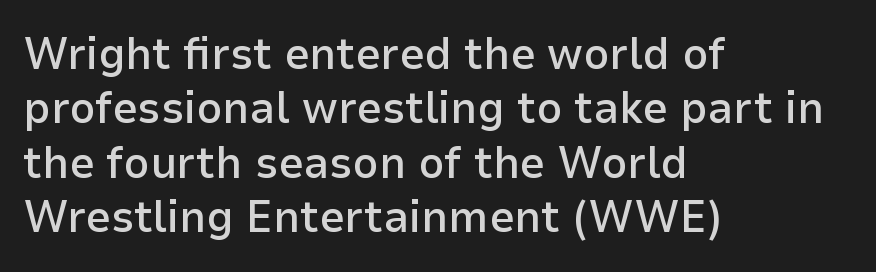
The image shows 45 px semibold sans-serif type, upright; set left-aligned, line spacing 1.21x, normal letter spacing, not underlined; low stroke contrast and a medium x-height.
